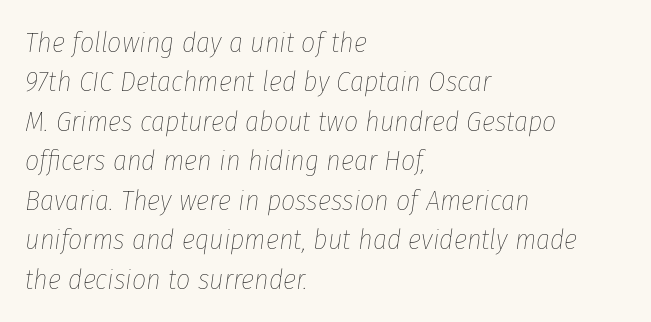
{"italic": "yes", "lean": "right", "slant_degrees": 8, "bold": "no", "weight": "thin", "width": "condensed", "stroke_contrast": "low", "x_height": "medium", "monospaced": "no", "underline": "no", "align": "left", "line_spacing": "normal", "line_spacing_ratio": 1.41, "letter_spacing": "normal", "letter_spacing_em": 0.0, "glyph_px": 28}
